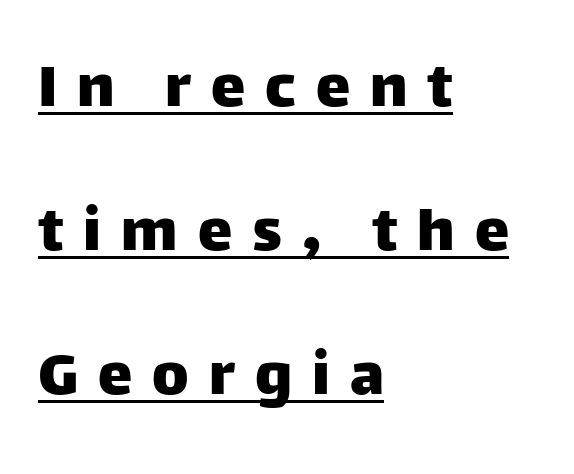
The horizontal fit of the characters is loose and conspicuously gappy. The lettering is marked with a stroke running underneath it. Notice how the stems are strictly vertical — no italics here. The passage shown is typed in a proportional face where columns would drift. Classification — sans serif. One glance says open: line gaps are wider than usual.
